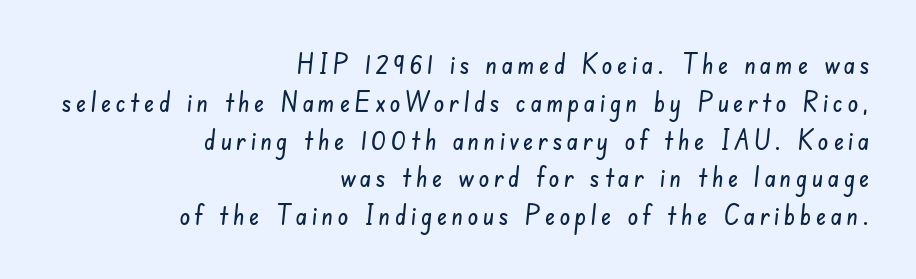
The image shows 27 px text type; set right-aligned, normal line spacing (1.4x), not underlined.
